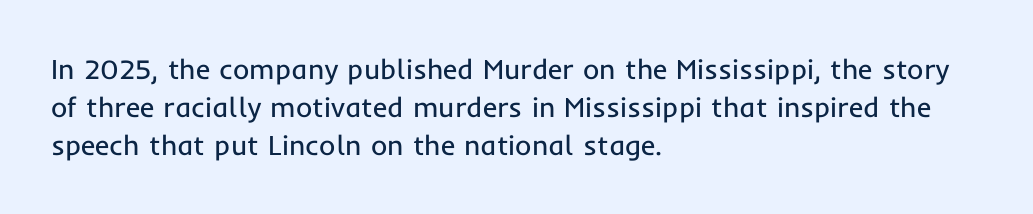
Q: Is the text bold? A: No.
Q: Is the text italic (slanted)? A: No, it is upright.
Q: Is the typeface a serif or a sans-serif typeface? A: Sans-serif.
Q: Is the text underlined? A: No.
Q: How is the paragraph aligned? A: Left-aligned.
Q: Is the spacing between letters normal or unusually wide? A: Normal.
Q: Is the spacing between lines tight, normal or loose? A: Normal.
Q: Width (condensed, normal, or wide)? A: Normal.
Q: Stroke contrast? A: Low.
Q: x-height? A: Medium.
Q: Monospaced? A: No.
